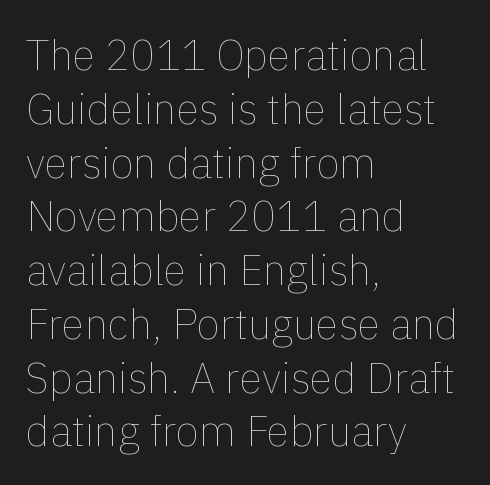
{"italic": "no", "bold": "no", "weight": "thin", "width": "normal", "x_height": "medium", "monospaced": "no", "underline": "no", "align": "left", "line_spacing": "normal", "line_spacing_ratio": 1.28, "letter_spacing": "normal", "letter_spacing_em": 0.0, "glyph_px": 42}
